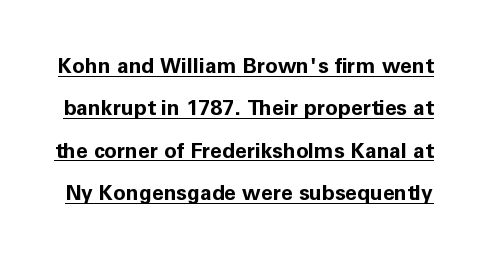
The image shows 21 px bold type, upright; set loose line spacing (2.02x), normal letter spacing, underlined.
